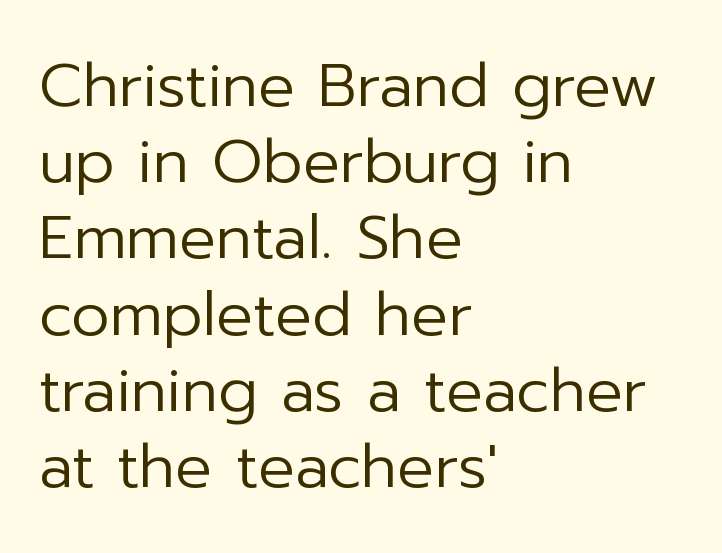
{"serif": "no", "italic": "no", "bold": "no", "weight": "regular", "width": "normal", "stroke_contrast": "low", "x_height": "medium", "monospaced": "no", "underline": "no", "align": "left", "line_spacing": "normal", "line_spacing_ratio": 1.25, "letter_spacing": "normal", "letter_spacing_em": 0.0, "glyph_px": 61}
